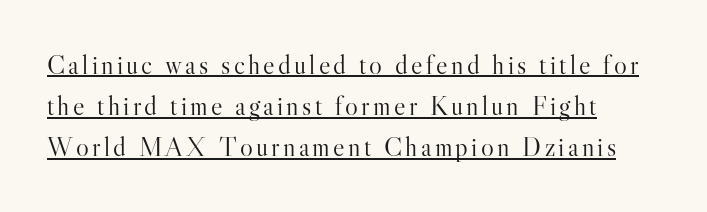
The image shows 27 px text type, upright; set left-aligned, normal line spacing (1.52x), underlined.
